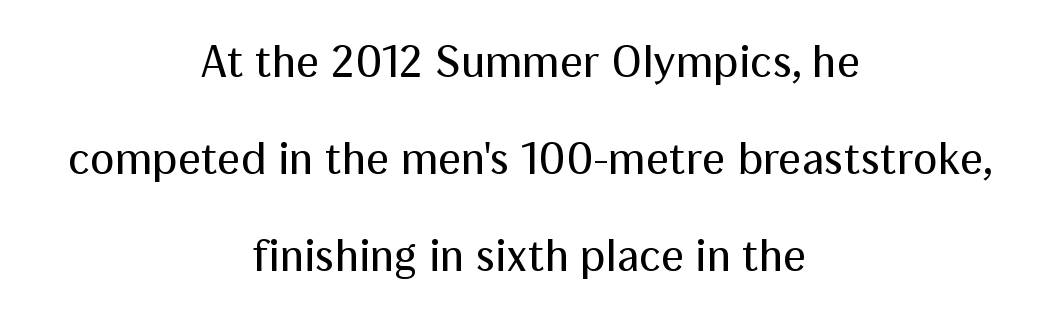
The image shows 46 px regular-weight sans-serif type, upright; set centered, loose line spacing (2.11x), normal letter spacing, not underlined; medium stroke contrast and a medium x-height.
